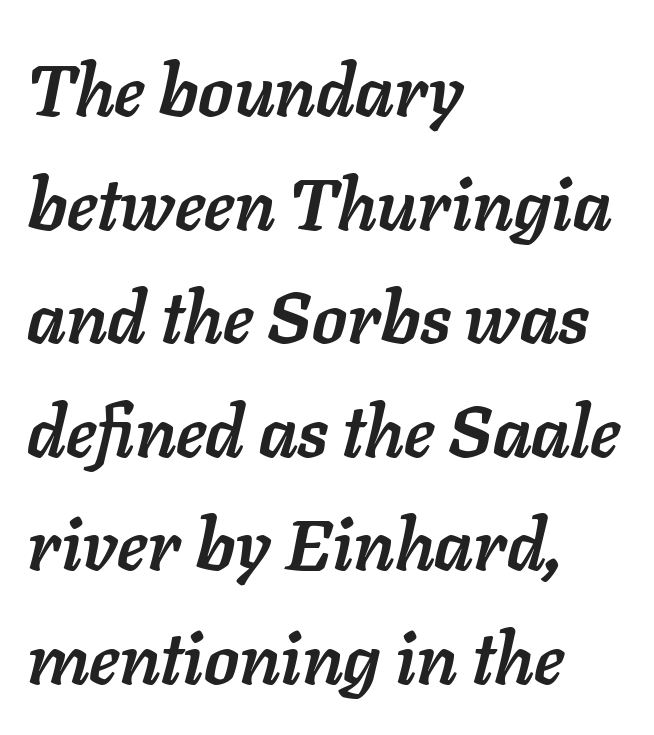
The image shows 71 px semibold type, italic (leaning right); set left-aligned, normal line spacing (1.6x), normal letter spacing, not underlined; low stroke contrast and a medium x-height.
